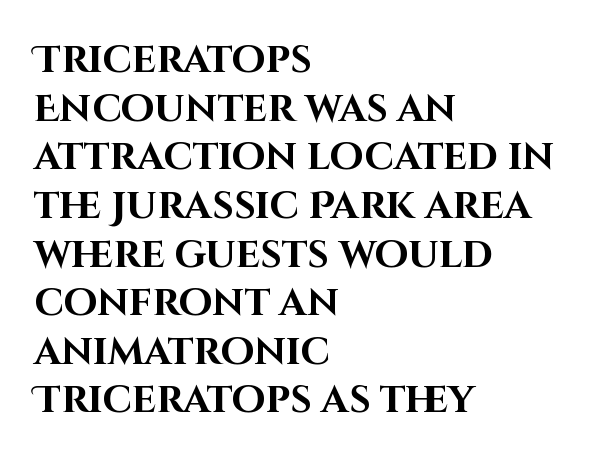
The image shows 38 px bold sans-serif type, upright; set left-aligned, normal line spacing (1.28x), normal letter spacing, not underlined; high stroke contrast and a large x-height.
